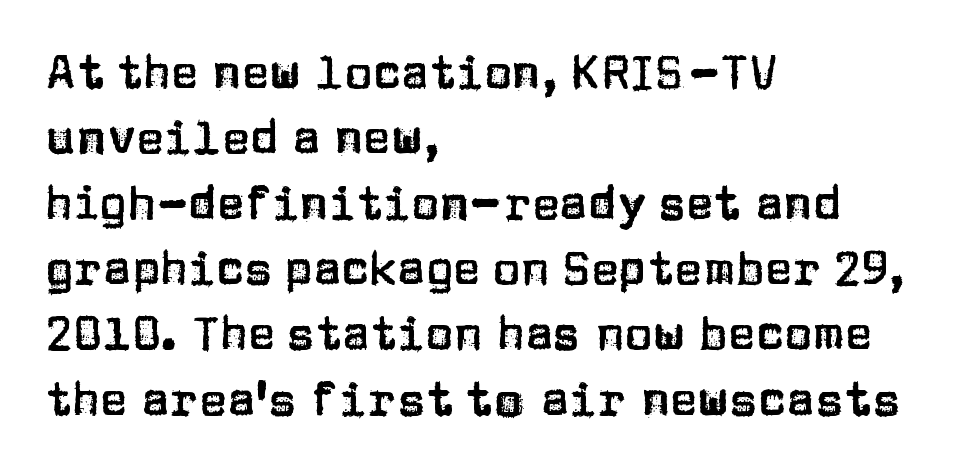
Q: Is the text italic (slanted)? A: No, it is upright.
Q: Is the typeface a serif or a sans-serif typeface? A: Sans-serif.
Q: Is the text underlined? A: No.
Q: How is the paragraph aligned? A: Left-aligned.
Q: Is the spacing between letters normal or unusually wide? A: Normal.
Q: Is the spacing between lines tight, normal or loose? A: Normal.
Q: Width (condensed, normal, or wide)? A: Normal.
Q: Stroke contrast? A: Low.
Q: x-height? A: Large.
Q: Monospaced? A: No.
